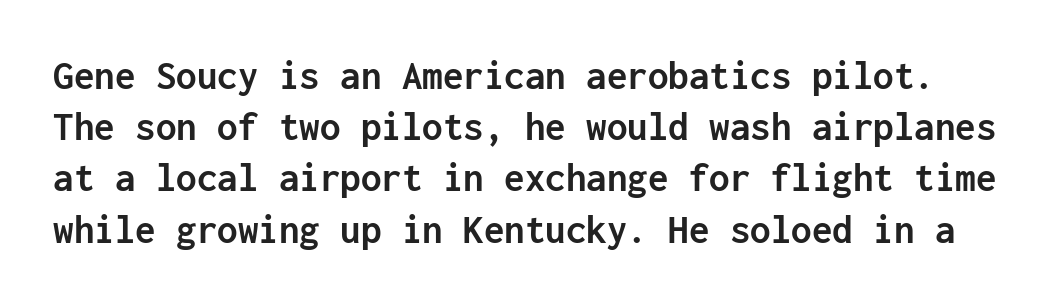
The image shows 41 px semibold sans-serif type, upright, monospaced; set normal line spacing (1.25x), normal letter spacing, not underlined; low stroke contrast and a medium x-height.
